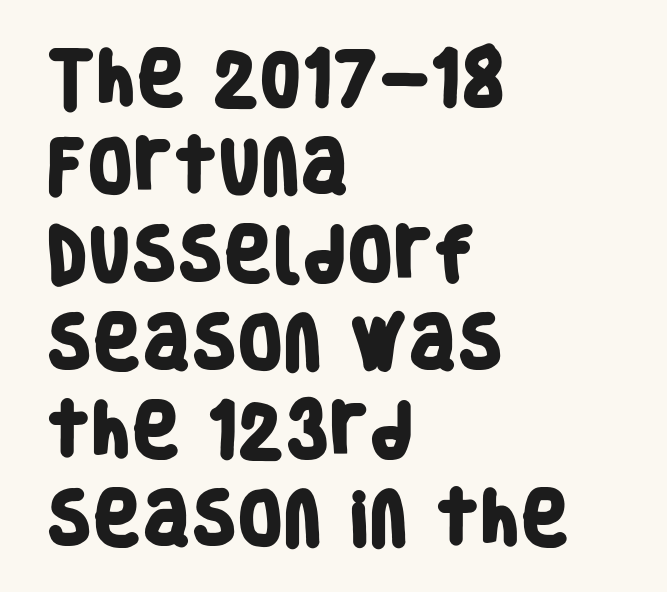
The image shows 59 px heavy, condensed sans-serif type; set left-aligned, normal line spacing (1.49x), normal letter spacing, not underlined; low stroke contrast and a large x-height.
